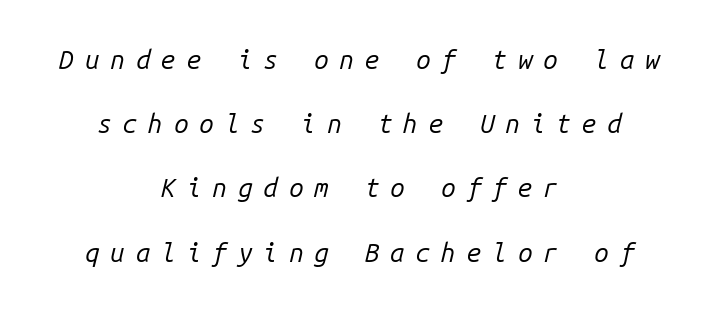
Q: Is the text bold? A: No.
Q: Is the text italic (slanted)? A: Yes, it leans right by about 14 degrees.
Q: Is the text underlined? A: No.
Q: How is the paragraph aligned? A: Centered.
Q: Is the spacing between letters normal or unusually wide? A: Unusually wide.
Q: Is the spacing between lines tight, normal or loose? A: Loose.
